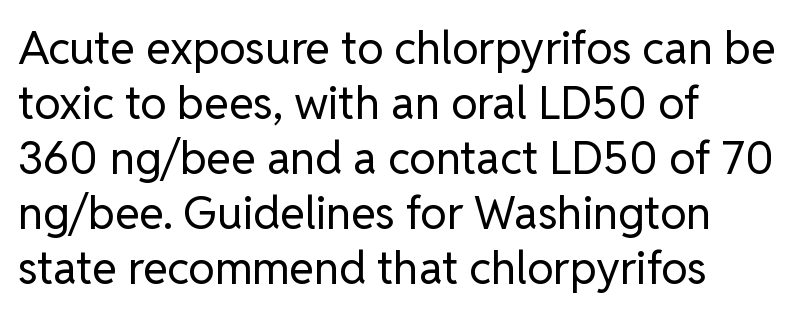
{"serif": "no", "italic": "no", "bold": "no", "weight": "regular", "width": "normal", "stroke_contrast": "low", "x_height": "medium", "monospaced": "no", "underline": "no", "align": "left", "line_spacing_ratio": 1.22, "letter_spacing": "normal", "letter_spacing_em": 0.0, "glyph_px": 45}
